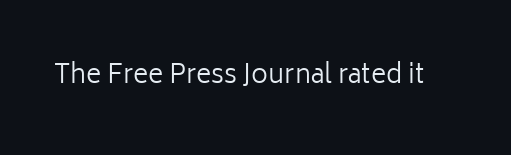
A roman cut, with each character standing at attention. Decoration check: the copy has no underline. The gaps between neighbouring characters are ordinary and unremarkable. Bold? No — there's no thickening of the strokes.
